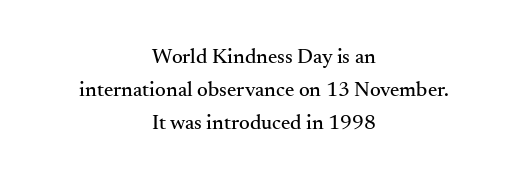
The image shows 21 px text type, upright; set centered, normal line spacing (1.56x), normal letter spacing, not underlined.
